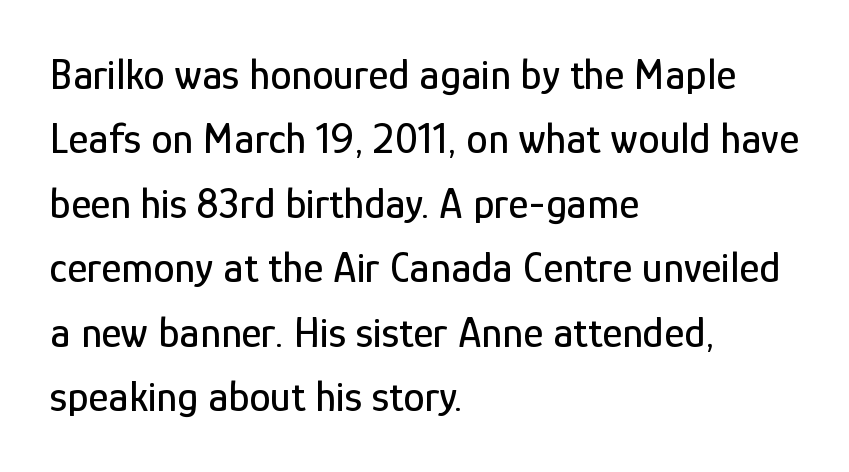
{"serif": "no", "italic": "no", "width": "condensed", "stroke_contrast": "low", "x_height": "medium", "monospaced": "no", "underline": "no", "align": "left", "line_spacing": "normal", "line_spacing_ratio": 1.5, "letter_spacing": "normal", "letter_spacing_em": 0.0, "glyph_px": 43}
